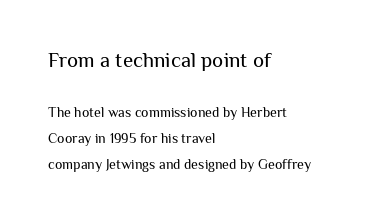
{"italic": "no", "bold": "no", "underline": "no", "align": "left", "line_spacing_ratio": 1.87, "letter_spacing": "normal", "letter_spacing_em": 0.0, "larger_block": "first", "size_ratio": 1.5, "glyph_px": 21}
